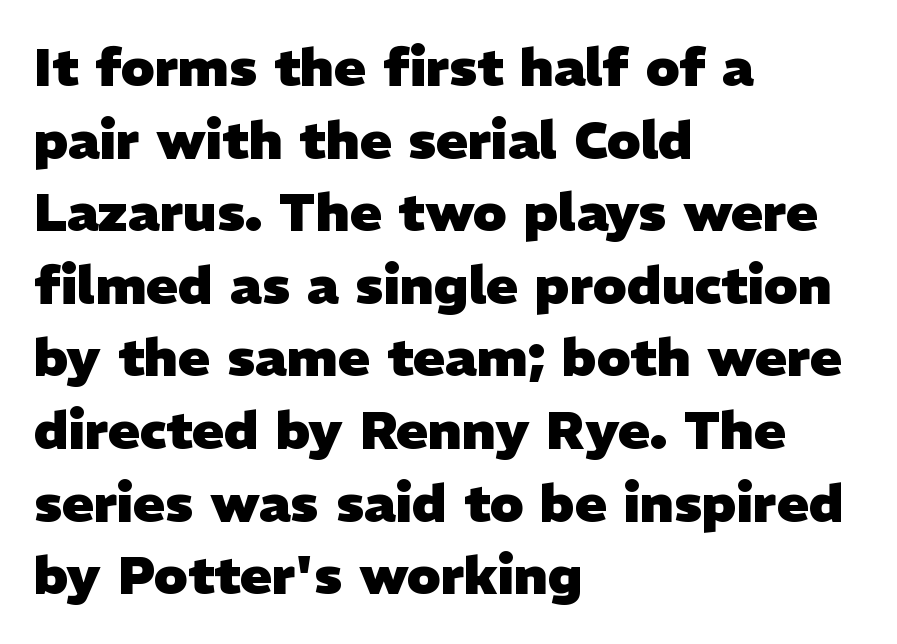
{"serif": "no", "bold": "yes", "weight": "heavy", "width": "normal", "stroke_contrast": "low", "x_height": "medium", "monospaced": "no", "underline": "no", "align": "left", "line_spacing": "normal", "line_spacing_ratio": 1.37, "letter_spacing": "normal", "letter_spacing_em": 0.0, "glyph_px": 53}
